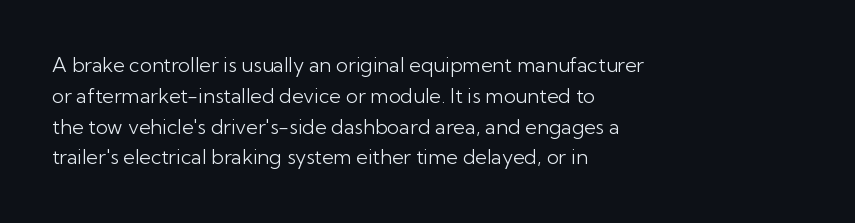
Unmarked baselines from the first word to the last. Between one letter and the next there's only the usual sliver of space. Left-aligned paragraph, ragged on the right. Compared with typical paragraphs, the rows here are spaced about the same. It's the straight-up-and-down kind of type.
